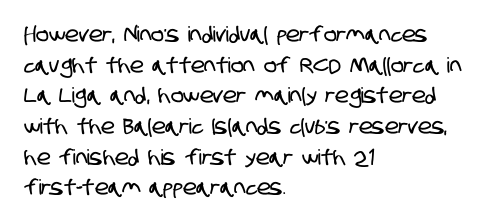
Honestly, the letter spacing is just normal — you wouldn't notice it. Is there much room between lines? A standard amount, neither cramped nor airy. Horizontal alignment here is leftward, the default for most running prose. Glance below the letters and you will spot only blank space.
